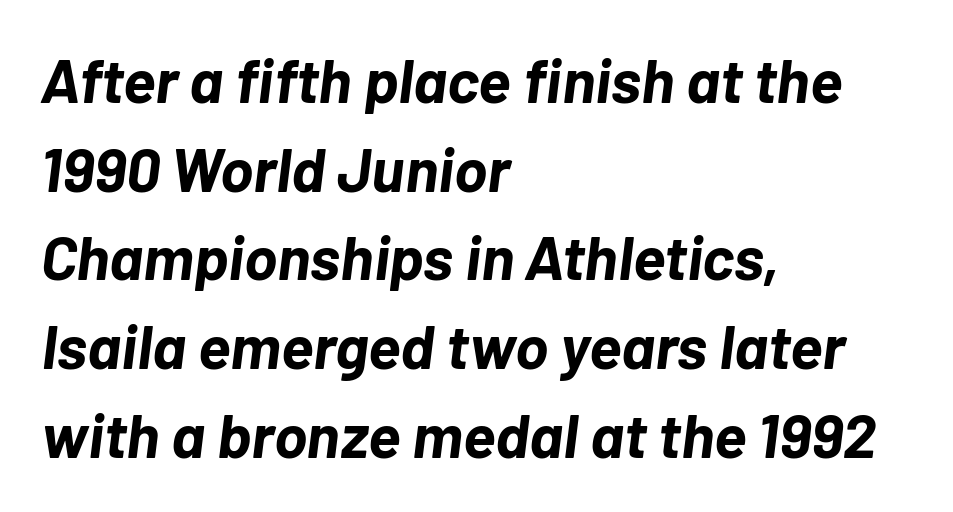
The image shows 62 px bold type, italic (leaning right); set left-aligned, normal line spacing (1.43x), normal letter spacing, not underlined; low stroke contrast and a medium x-height.
